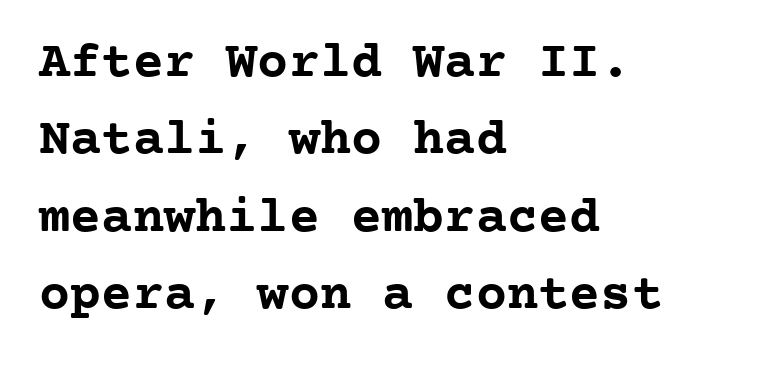
Q: Is the text bold? A: Yes.
Q: Is the text italic (slanted)? A: No, it is upright.
Q: Is the typeface a serif or a sans-serif typeface? A: Serif.
Q: Is the text underlined? A: No.
Q: How is the paragraph aligned? A: Left-aligned.
Q: Is the spacing between letters normal or unusually wide? A: Normal.
Q: Is the spacing between lines tight, normal or loose? A: Normal.
Q: Width (condensed, normal, or wide)? A: Normal.
Q: Stroke contrast? A: Low.
Q: x-height? A: Medium.
Q: Monospaced? A: Yes.
